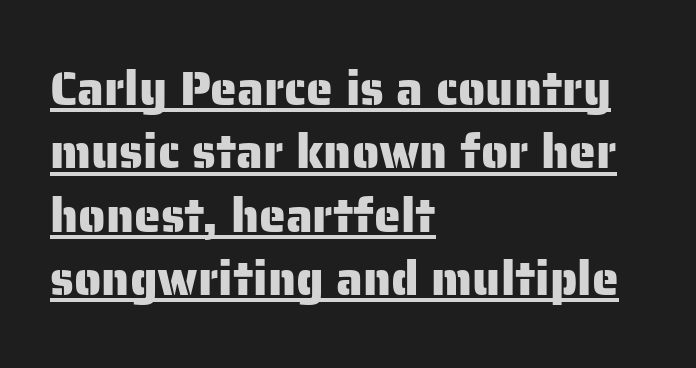
The image shows 48 px sans-serif type, upright; set left-aligned, normal line spacing (1.32x), normal letter spacing, underlined; low stroke contrast and a medium x-height.
